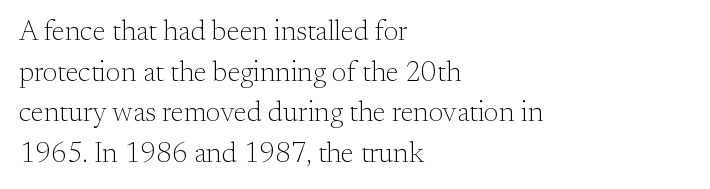
Q: Is the text bold? A: No.
Q: Is the text italic (slanted)? A: No, it is upright.
Q: Is the typeface a serif or a sans-serif typeface? A: Serif.
Q: Is the text underlined? A: No.
Q: How is the paragraph aligned? A: Left-aligned.
Q: Is the spacing between letters normal or unusually wide? A: Normal.
Q: Is the spacing between lines tight, normal or loose? A: Normal.
Q: Width (condensed, normal, or wide)? A: Normal.
Q: Stroke contrast? A: Medium.
Q: x-height? A: Small.
Q: Monospaced? A: No.
